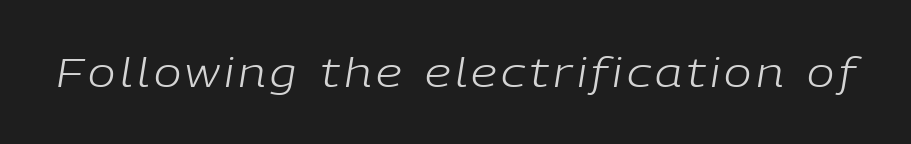
{"italic": "yes", "lean": "right", "slant_degrees": 9, "bold": "no", "weight": "light", "width": "normal", "stroke_contrast": "low", "x_height": "medium", "monospaced": "no", "underline": "no", "glyph_px": 41}
